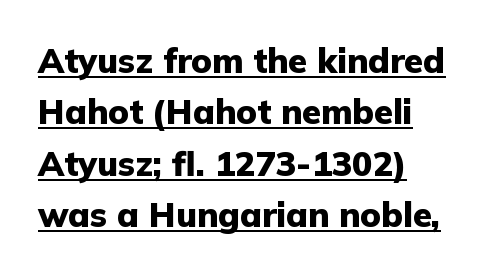
{"serif": "no", "italic": "no", "bold": "yes", "weight": "heavy", "width": "normal", "stroke_contrast": "low", "x_height": "medium", "monospaced": "no", "underline": "yes", "align": "left", "line_spacing": "normal", "line_spacing_ratio": 1.51, "letter_spacing": "normal", "letter_spacing_em": 0.0, "glyph_px": 34}
